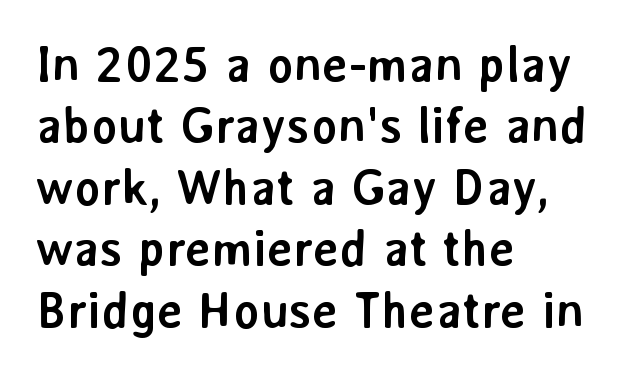
{"serif": "no", "italic": "no", "bold": "yes", "weight": "semibold", "width": "normal", "stroke_contrast": "low", "x_height": "medium", "monospaced": "no", "underline": "no", "align": "left", "line_spacing_ratio": 1.23, "letter_spacing": "normal", "letter_spacing_em": 0.0, "glyph_px": 50}
